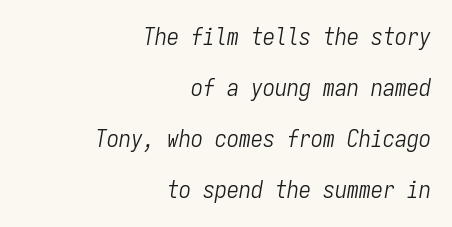
The image shows 24 px text type, italic (leaning right); set right-aligned, loose line spacing (2.13x), normal letter spacing, not underlined.
